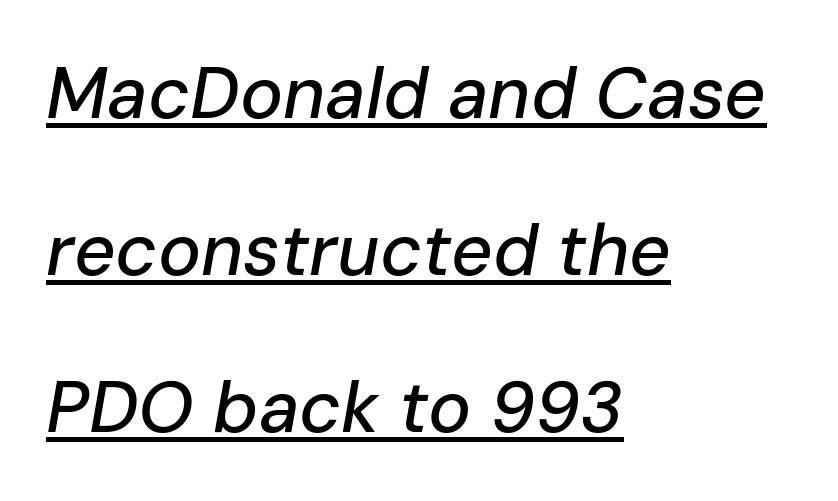
The image shows 72 px text type, italic (leaning right); set left-aligned, loose line spacing (2.18x), normal letter spacing, underlined; low stroke contrast and a medium x-height.
